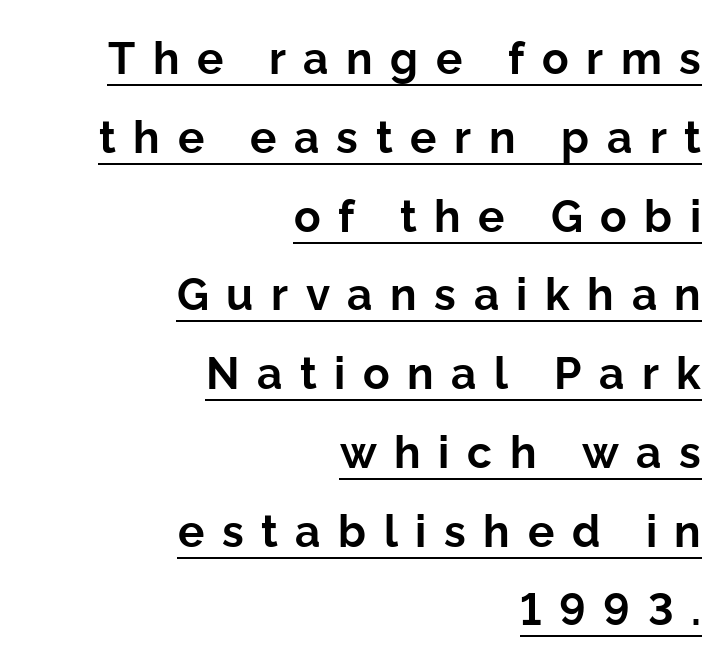
The designer went with a sans here, leaving each stem footless. Notice how a bar underscores the lettering throughout. Teacher's note: observe the even right margin — that is flush-right alignment. Ordinary non-slanted type is in use.
